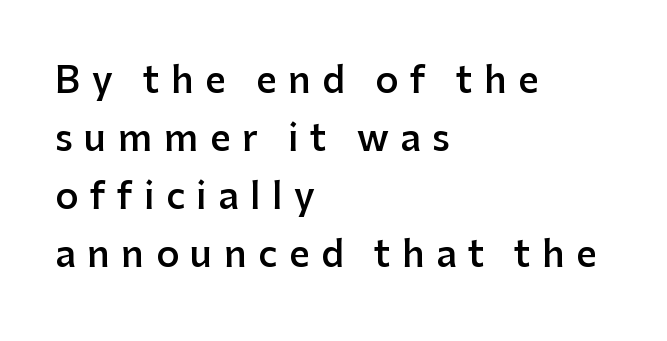
{"serif": "no", "italic": "no", "bold": "semi", "weight": "semibold", "width": "normal", "stroke_contrast": "low", "x_height": "medium", "monospaced": "no", "underline": "no", "align": "left", "line_spacing": "normal", "line_spacing_ratio": 1.61, "letter_spacing": "wide", "letter_spacing_em": 0.32, "glyph_px": 36}
